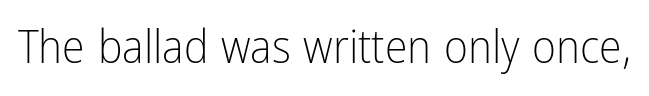
The image shows 46 px light, condensed sans-serif type, upright; set normal letter spacing, not underlined; low stroke contrast and a medium x-height.
